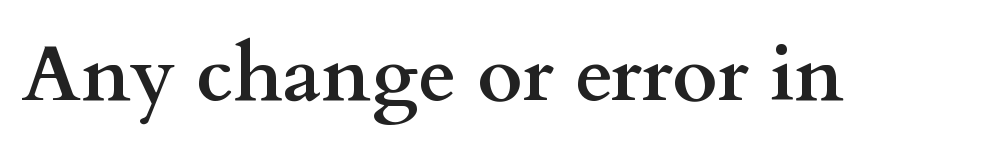
The image shows 78 px semibold, wide serif type, upright; set normal letter spacing, not underlined; medium stroke contrast and a small x-height.
